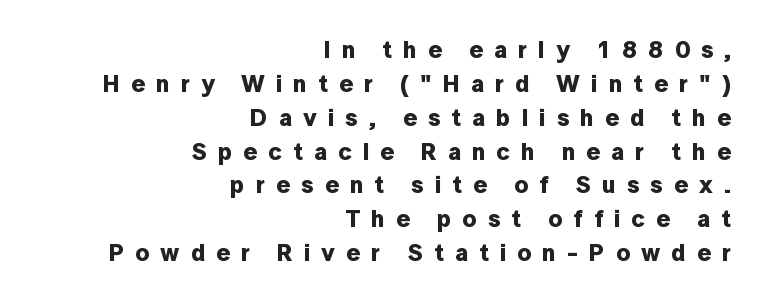
{"italic": "no", "bold": "yes", "underline": "no", "align": "right", "line_spacing": "normal", "line_spacing_ratio": 1.41, "letter_spacing": "wide", "letter_spacing_em": 0.46, "glyph_px": 24}
